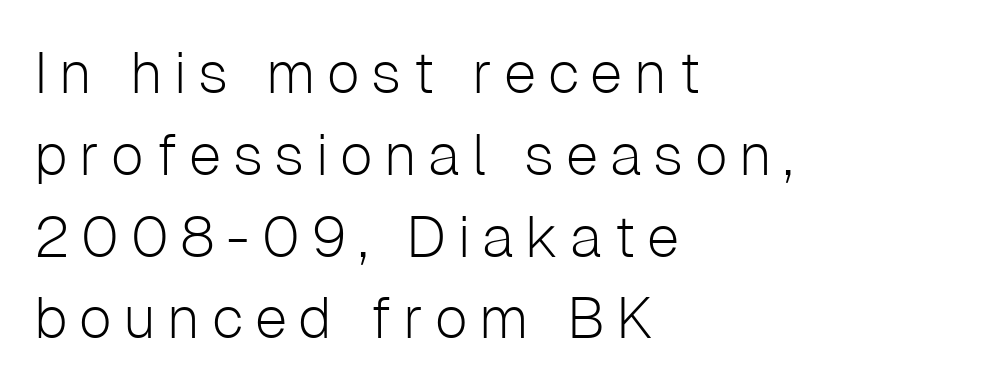
You can tell it's not italic because the verticals are truly vertical. A light-to-regular cut is what we see here. Descenders are the only things crossing below the line. Regarding leading, the lines here are spaced in the standard way.
